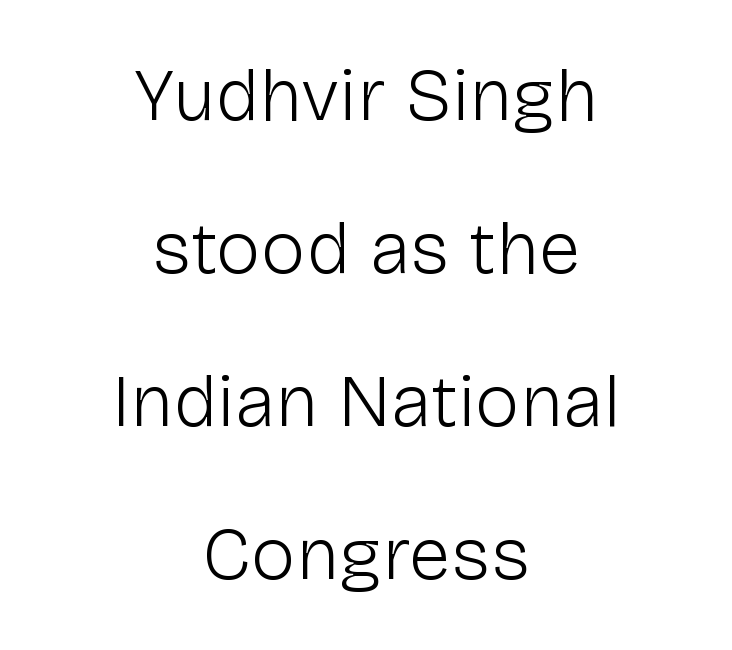
Q: Is the text bold? A: No.
Q: Is the text italic (slanted)? A: No, it is upright.
Q: Is the typeface a serif or a sans-serif typeface? A: Sans-serif.
Q: Is the text underlined? A: No.
Q: How is the paragraph aligned? A: Centered.
Q: Is the spacing between letters normal or unusually wide? A: Normal.
Q: Is the spacing between lines tight, normal or loose? A: Loose.
Q: Width (condensed, normal, or wide)? A: Normal.
Q: Stroke contrast? A: Low.
Q: x-height? A: Medium.
Q: Monospaced? A: No.
